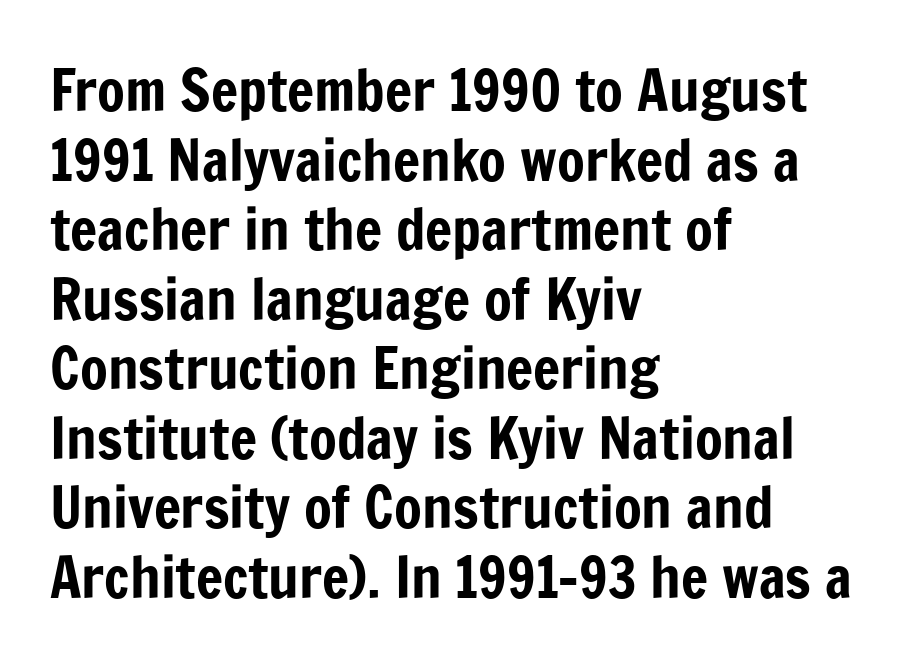
Q: Is the text italic (slanted)? A: No, it is upright.
Q: Is the typeface a serif or a sans-serif typeface? A: Sans-serif.
Q: Is the text underlined? A: No.
Q: How is the paragraph aligned? A: Left-aligned.
Q: Is the spacing between letters normal or unusually wide? A: Normal.
Q: Width (condensed, normal, or wide)? A: Condensed.
Q: Stroke contrast? A: Low.
Q: x-height? A: Medium.
Q: Monospaced? A: No.
